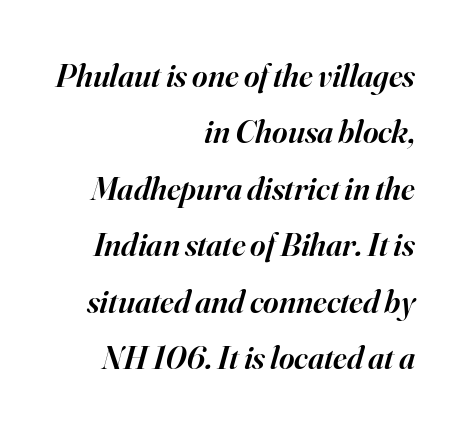
Proportional: the letters do not fall into vertical columns. The rendering uses a semibold face; strokes are thickened but not to full bold. The passage shown is not underscored anywhere. The paragraph shown leans on its right margin. Students, note that the glyphs here touch the page at normal intervals.
